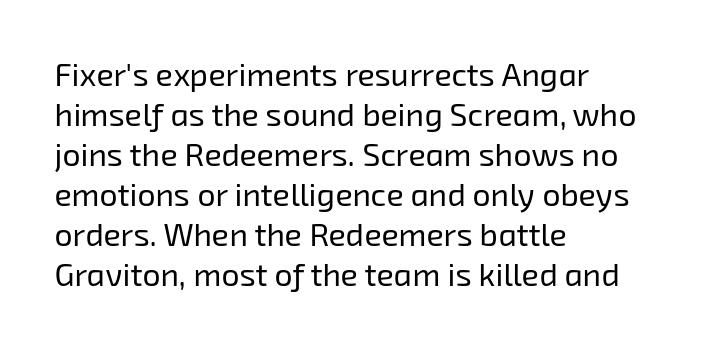
The image shows 32 px regular-weight sans-serif type; set left-aligned, normal line spacing (1.25x), normal letter spacing, not underlined; low stroke contrast and a medium x-height.
